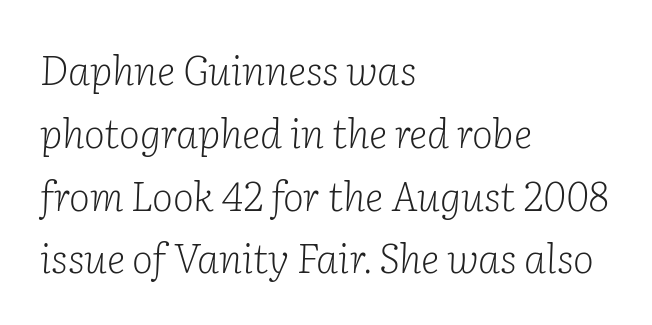
Stem width sits at or under what a default text font uses. Decoration check: the copy has no underline. The designer went with a serif here, giving each stem small feet. Reading down the block, your eye returns to a fixed left position each line.
